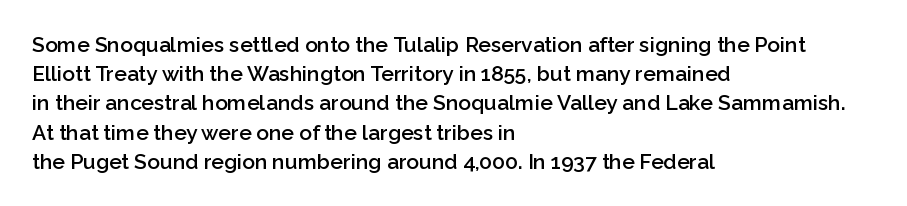
Q: Is the text bold? A: Semi-bold.
Q: Is the text italic (slanted)? A: No, it is upright.
Q: Is the text underlined? A: No.
Q: How is the paragraph aligned? A: Left-aligned.
Q: Is the spacing between letters normal or unusually wide? A: Normal.
Q: Is the spacing between lines tight, normal or loose? A: Normal.
